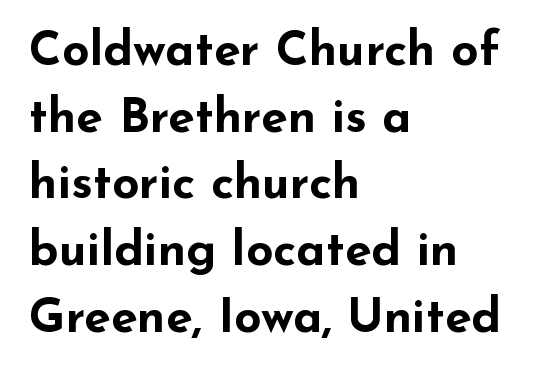
The image shows 48 px bold, wide sans-serif type, upright; set left-aligned, normal line spacing (1.39x), normal letter spacing, not underlined; low stroke contrast and a small x-height.
